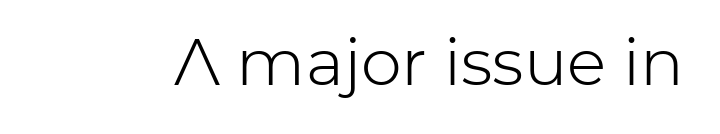
Q: Is the text bold? A: No.
Q: Is the text italic (slanted)? A: No, it is upright.
Q: Is the typeface a serif or a sans-serif typeface? A: Sans-serif.
Q: Is the text underlined? A: No.
Q: Is the spacing between letters normal or unusually wide? A: Normal.
Q: Width (condensed, normal, or wide)? A: Normal.
Q: Stroke contrast? A: Low.
Q: x-height? A: Medium.
Q: Monospaced? A: No.
